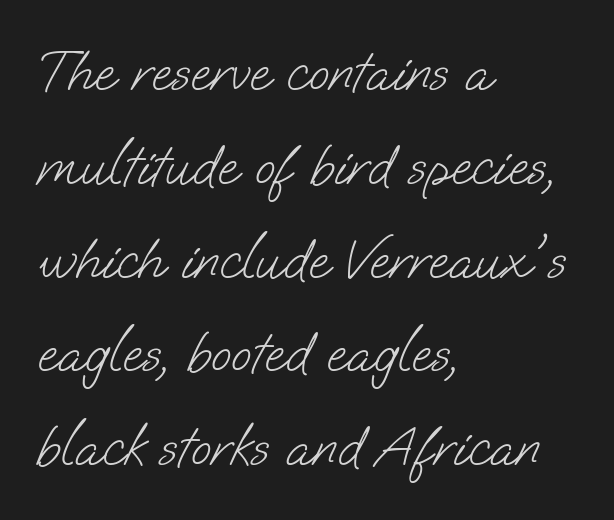
{"serif": "no", "bold": "no", "weight": "light", "width": "normal", "stroke_contrast": "low", "x_height": "small", "monospaced": "no", "underline": "no", "align": "left", "line_spacing": "normal", "line_spacing_ratio": 1.59, "letter_spacing": "normal", "letter_spacing_em": 0.0, "glyph_px": 59}
